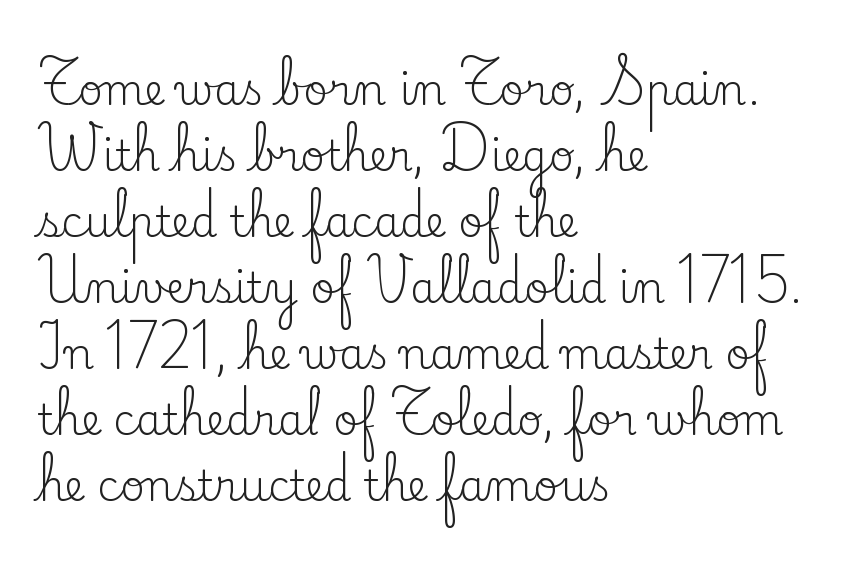
Tracking value appears to be zero — textbook default spacing. The font is comparable to plain body text, perhaps lighter. Anything drawn beneath the words? Only blank space. These lines were composed using upright roman letters. Think of a printed novel: that variable character pitch is what you see here.
